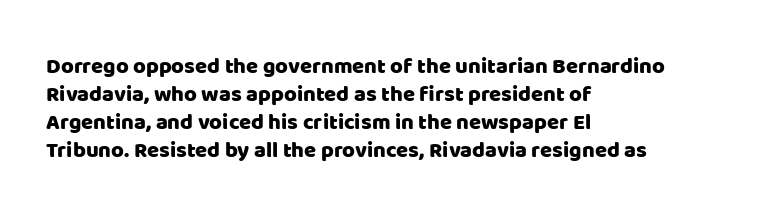
{"italic": "no", "underline": "no", "align": "left", "line_spacing": "normal", "line_spacing_ratio": 1.27, "letter_spacing": "normal", "letter_spacing_em": 0.0, "glyph_px": 22}
